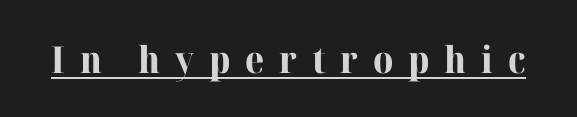
{"serif": "yes", "italic": "no", "bold": "yes", "weight": "bold", "width": "normal", "stroke_contrast": "high", "x_height": "medium", "monospaced": "no", "underline": "yes", "letter_spacing": "wide", "letter_spacing_em": 0.4, "glyph_px": 37}
